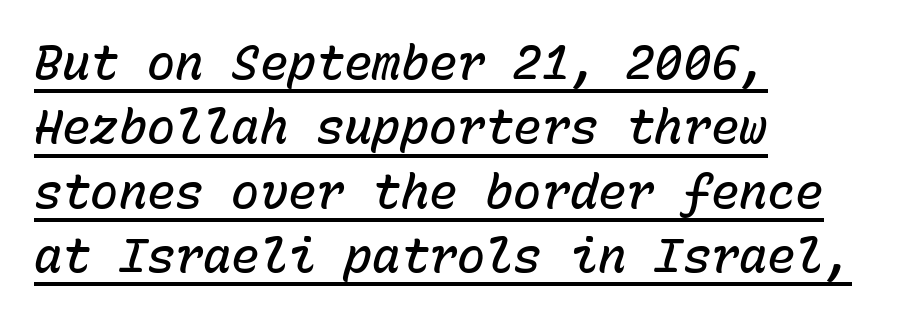
Horizontal bands of white between lines are of average thickness. Quick note: underline on. Students, note that the glyphs here touch the page at normal intervals. Visually the block forms a straight wall on the left and a jagged coastline on the right. You could count columns in this text — the font is strictly monospaced.
